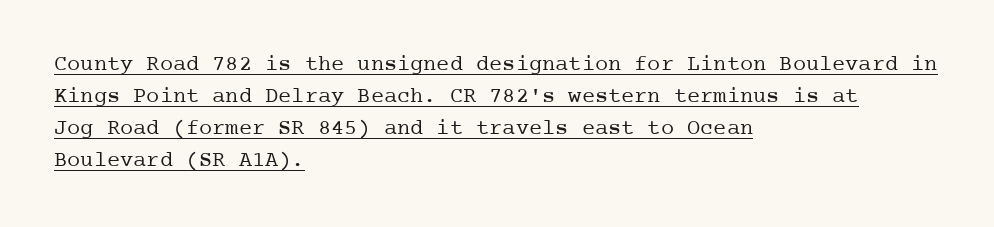
The image shows 22 px text type, upright; set left-aligned, normal line spacing (1.45x), normal letter spacing, underlined.
